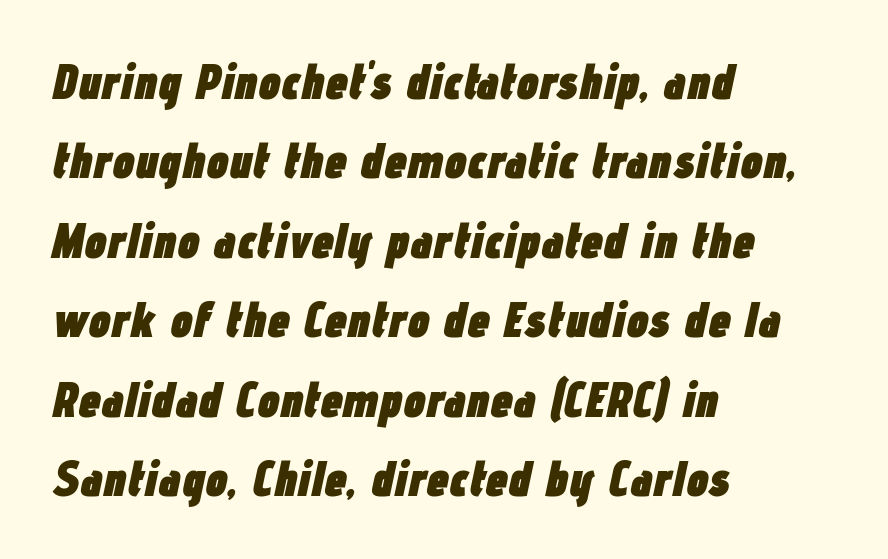
You can tell it's italic because the verticals aren't actually vertical. The face used here is rendered with its standard letterfit. Each letter keeps its own natural width here, so spacing adapts to shape. The zone under the glyphs is completely vacant.
